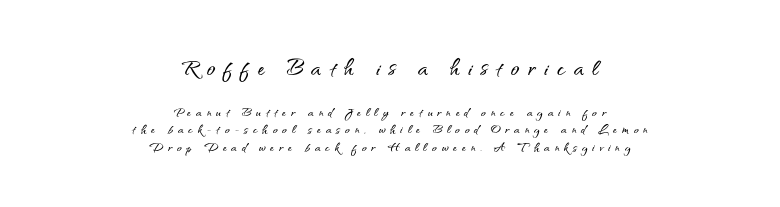
Q: Is the text italic (slanted)? A: Yes.
Q: Is the typeface a serif or a sans-serif typeface? A: Sans-serif.
Q: Is the text underlined? A: No.
Q: How is the paragraph aligned? A: Centered.
Q: Is the spacing between letters normal or unusually wide? A: Unusually wide.
Q: Is the spacing between lines tight, normal or loose? A: Tight.
Q: Which block of text is set in a larger size, the first (top) or the second (bottom)? A: The first (top) one.
Q: Width (condensed, normal, or wide)? A: Normal.
Q: Stroke contrast? A: Medium.
Q: x-height? A: Small.
Q: Monospaced? A: No.
